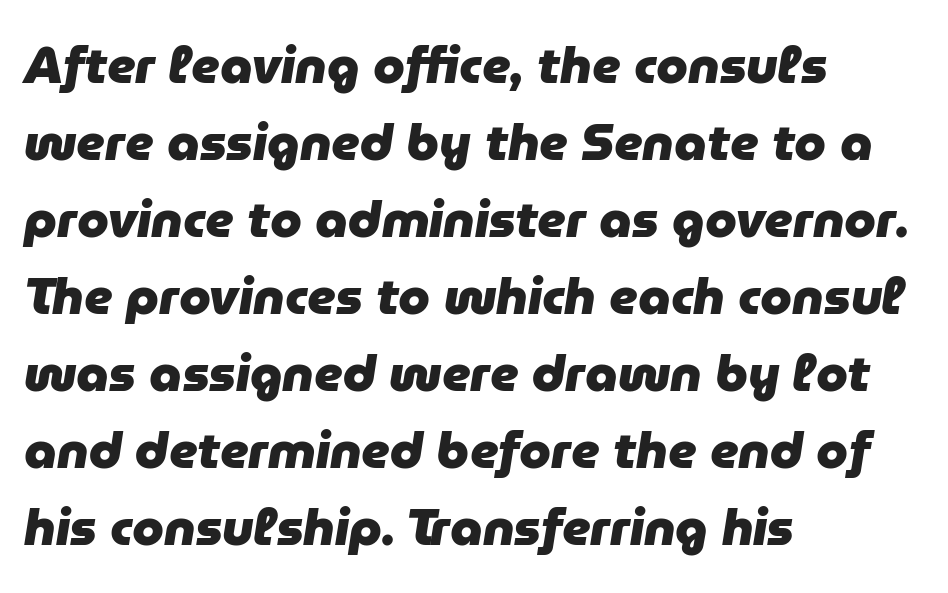
Q: Is the text bold? A: Yes.
Q: Is the text italic (slanted)? A: Yes, it leans right by about 9 degrees.
Q: Is the text underlined? A: No.
Q: How is the paragraph aligned? A: Left-aligned.
Q: Is the spacing between letters normal or unusually wide? A: Normal.
Q: Is the spacing between lines tight, normal or loose? A: Normal.
Q: Width (condensed, normal, or wide)? A: Normal.
Q: Stroke contrast? A: Low.
Q: x-height? A: Medium.
Q: Monospaced? A: No.
